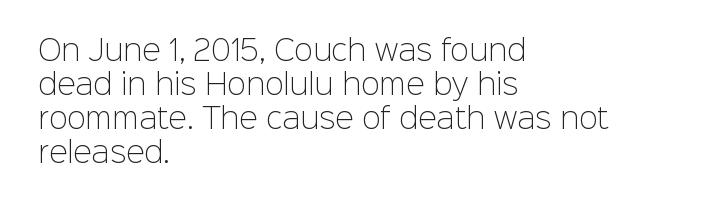
The image shows 28 px light sans-serif type, upright; set left-aligned, line spacing 1.21x, normal letter spacing, not underlined; low stroke contrast and a medium x-height.
